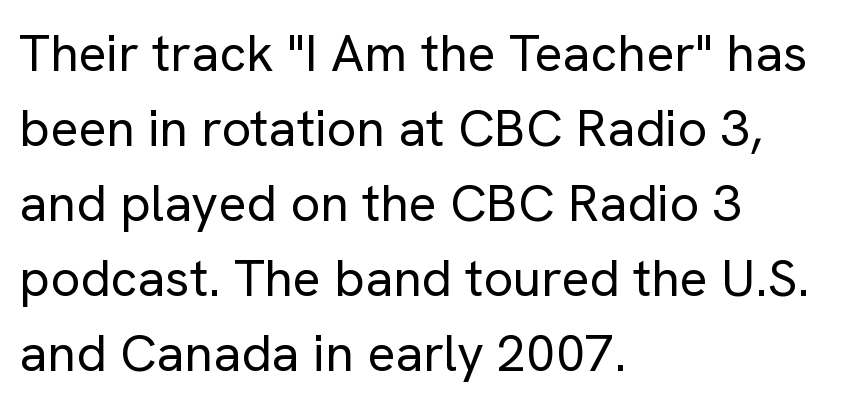
{"serif": "no", "italic": "no", "bold": "no", "weight": "regular", "width": "normal", "stroke_contrast": "low", "x_height": "medium", "monospaced": "no", "underline": "no", "align": "left", "line_spacing": "normal", "line_spacing_ratio": 1.44, "letter_spacing": "normal", "letter_spacing_em": 0.0, "glyph_px": 52}
